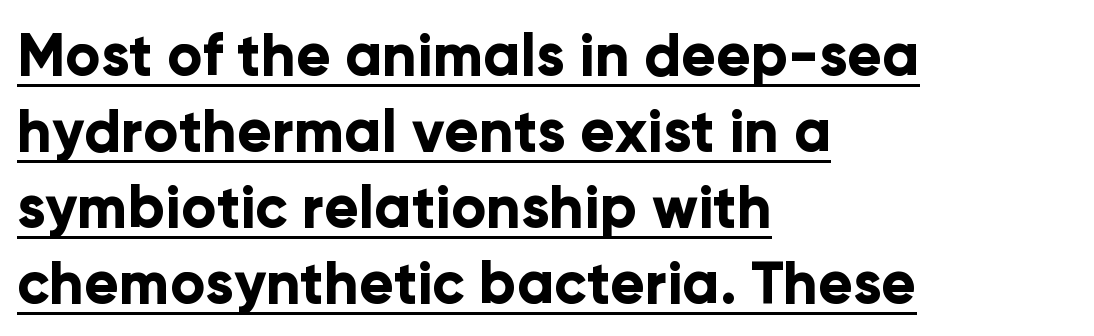
{"serif": "no", "italic": "no", "bold": "yes", "weight": "bold", "width": "normal", "stroke_contrast": "low", "x_height": "medium", "monospaced": "no", "underline": "yes", "align": "left", "line_spacing": "normal", "line_spacing_ratio": 1.31, "letter_spacing": "normal", "letter_spacing_em": 0.0, "glyph_px": 58}
